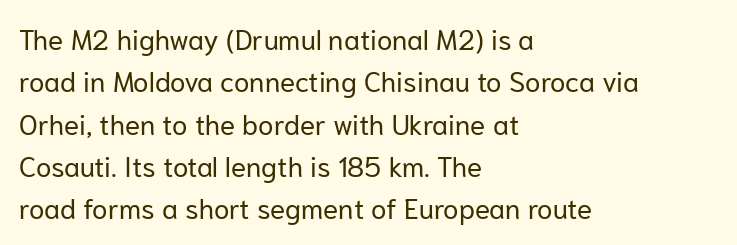
{"serif": "no", "italic": "no", "bold": "no", "weight": "regular", "width": "normal", "stroke_contrast": "low", "x_height": "medium", "monospaced": "no", "underline": "no", "align": "left", "line_spacing": "normal", "line_spacing_ratio": 1.51, "letter_spacing": "normal", "letter_spacing_em": 0.0, "glyph_px": 28}
